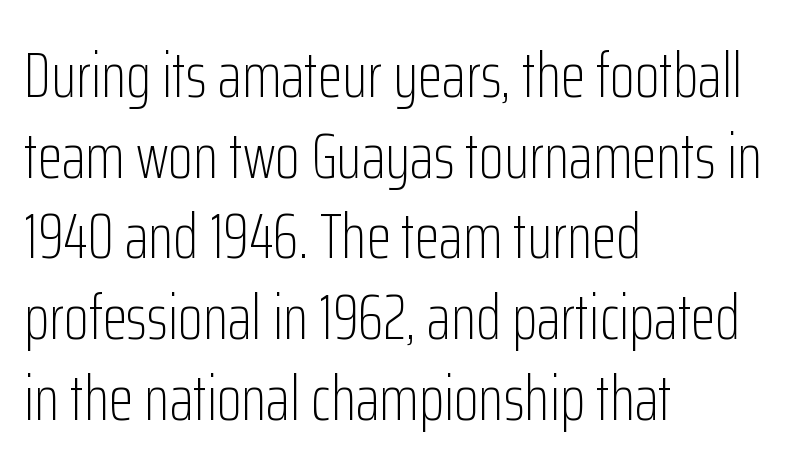
Q: Is the text bold? A: No.
Q: Is the text italic (slanted)? A: No, it is upright.
Q: Is the typeface a serif or a sans-serif typeface? A: Sans-serif.
Q: Is the text underlined? A: No.
Q: How is the paragraph aligned? A: Left-aligned.
Q: Is the spacing between letters normal or unusually wide? A: Normal.
Q: Is the spacing between lines tight, normal or loose? A: Normal.
Q: Width (condensed, normal, or wide)? A: Condensed.
Q: Stroke contrast? A: Low.
Q: x-height? A: Medium.
Q: Monospaced? A: No.
